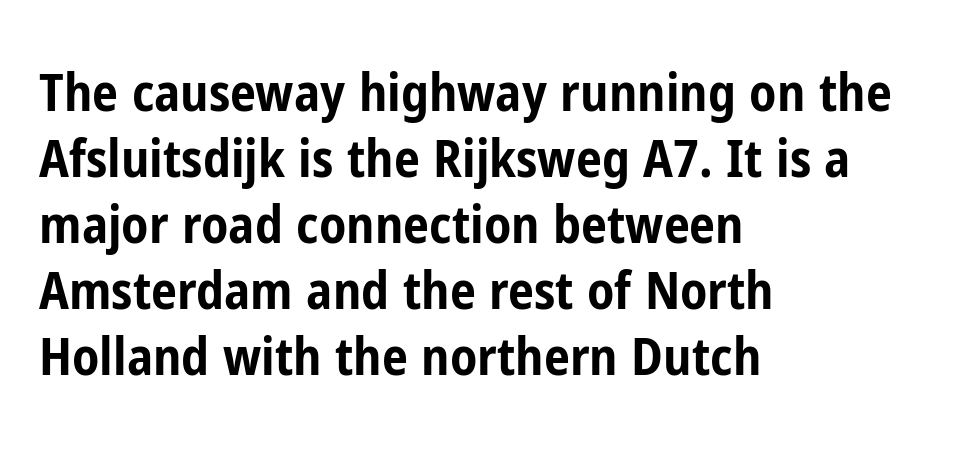
{"serif": "no", "italic": "no", "bold": "yes", "weight": "bold", "width": "condensed", "stroke_contrast": "low", "x_height": "medium", "monospaced": "no", "underline": "no", "align": "left", "line_spacing": "normal", "line_spacing_ratio": 1.27, "letter_spacing": "normal", "letter_spacing_em": 0.0, "glyph_px": 52}
